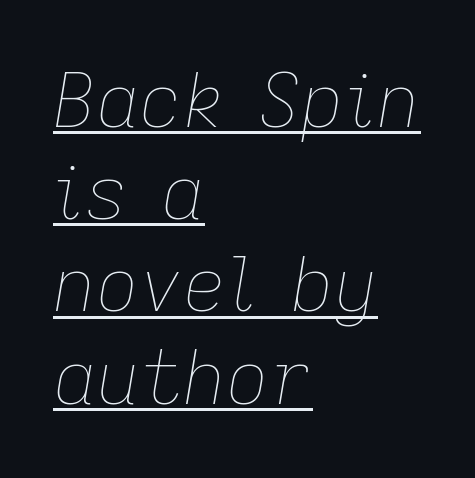
Q: Is the text bold? A: No.
Q: Is the text italic (slanted)? A: Yes, it leans right by about 9 degrees.
Q: Is the text underlined? A: Yes.
Q: How is the paragraph aligned? A: Left-aligned.
Q: Is the spacing between letters normal or unusually wide? A: Normal.
Q: Width (condensed, normal, or wide)? A: Normal.
Q: Stroke contrast? A: Low.
Q: x-height? A: Medium.
Q: Monospaced? A: No.
